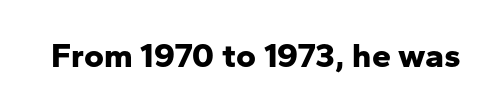
The letters advance in unequal steps, a hallmark of proportional type. The font's upright variant was chosen for this text. Every letter is thick-stroked: bold, no question. Decoration check: the copy has no underline.
